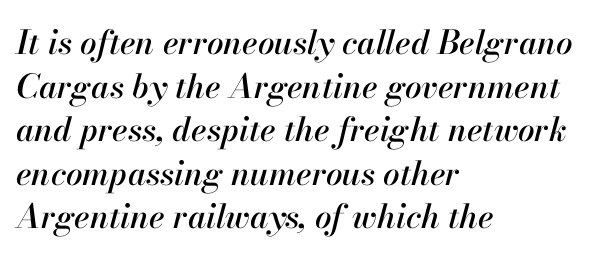
The image shows 33 px text type, italic (leaning right); set left-aligned, normal line spacing (1.32x), normal letter spacing, not underlined; high stroke contrast and a small x-height.
